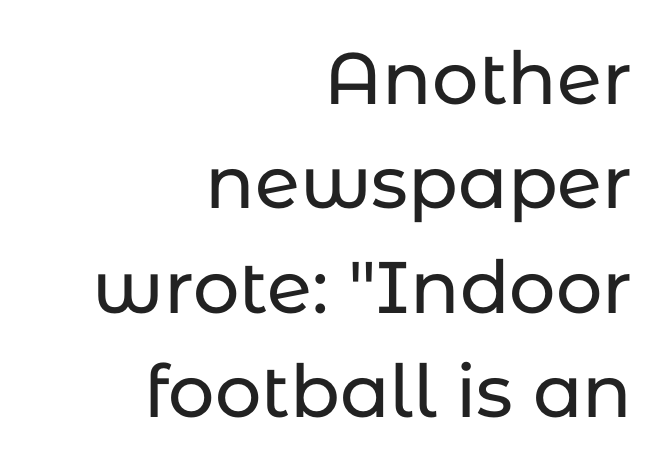
The designer went with a sans here, leaving each stem footless. The glyphs are unaccompanied by any horizontal stroke below them. All the whitespace from short lines collects on the left. A normal amount of white space separates one row of letters from the next. Between one letter and the next there's only the usual sliver of space.
